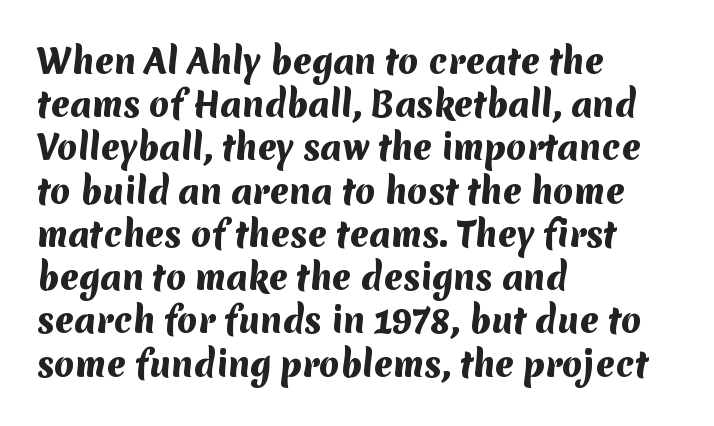
The image shows 33 px heavy sans-serif type; set left-aligned, normal line spacing (1.31x), normal letter spacing, not underlined; medium stroke contrast and a medium x-height.
